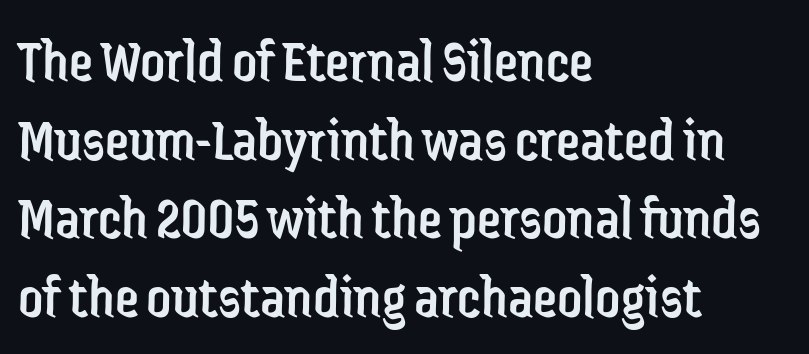
The image shows 61 px regular-weight, condensed sans-serif type, upright; set left-aligned, normal line spacing (1.29x), normal letter spacing, not underlined; low stroke contrast and a medium x-height.
